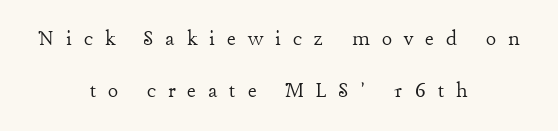
Q: Is the text bold? A: No.
Q: Is the text italic (slanted)? A: No, it is upright.
Q: Is the text underlined? A: No.
Q: How is the paragraph aligned? A: Centered.
Q: Is the spacing between letters normal or unusually wide? A: Unusually wide.
Q: Is the spacing between lines tight, normal or loose? A: Loose.
